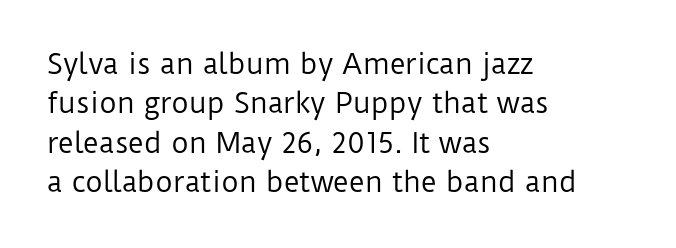
The image shows 27 px text type, upright; set left-aligned, normal line spacing (1.46x), normal letter spacing, not underlined.
